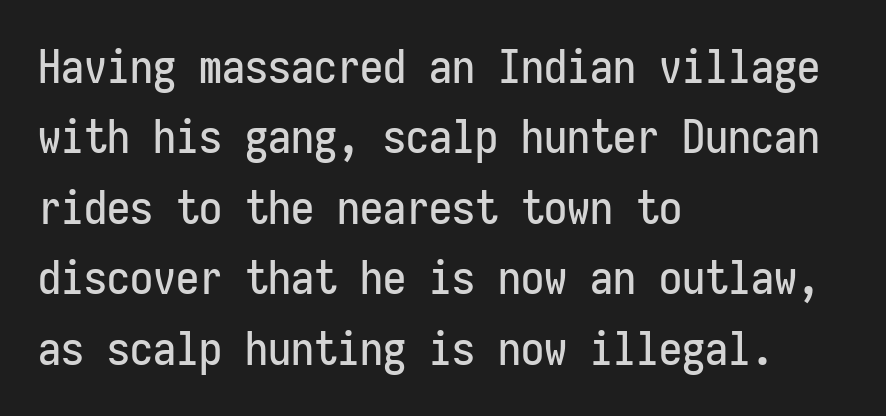
{"serif": "no", "italic": "no", "width": "condensed", "stroke_contrast": "low", "x_height": "medium", "monospaced": "yes", "underline": "no", "align": "left", "line_spacing": "normal", "line_spacing_ratio": 1.53, "letter_spacing": "normal", "letter_spacing_em": 0.0, "glyph_px": 46}
